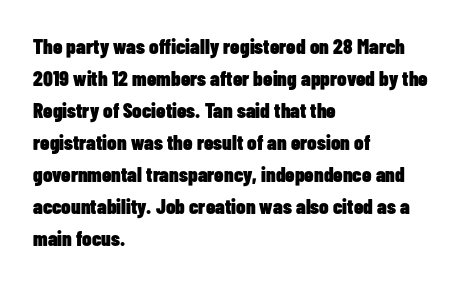
The image shows 21 px bold type, upright; set left-aligned, normal line spacing (1.52x), normal letter spacing, not underlined.
